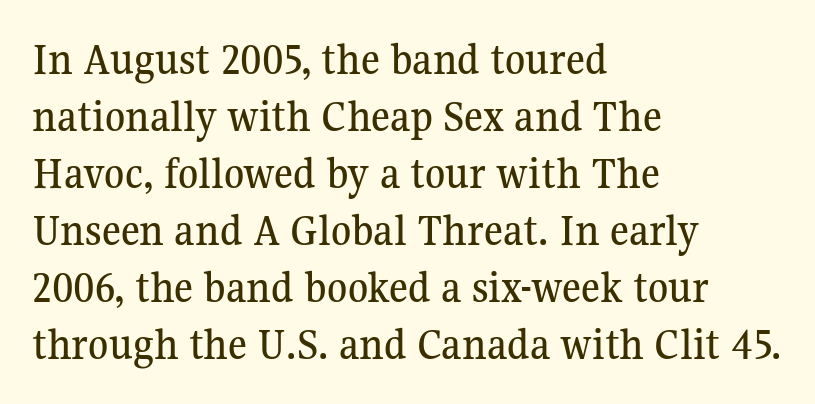
Q: Is the text italic (slanted)? A: No, it is upright.
Q: Is the typeface a serif or a sans-serif typeface? A: Serif.
Q: Is the text underlined? A: No.
Q: How is the paragraph aligned? A: Left-aligned.
Q: Is the spacing between letters normal or unusually wide? A: Normal.
Q: Width (condensed, normal, or wide)? A: Normal.
Q: Stroke contrast? A: Medium.
Q: x-height? A: Medium.
Q: Monospaced? A: No.
